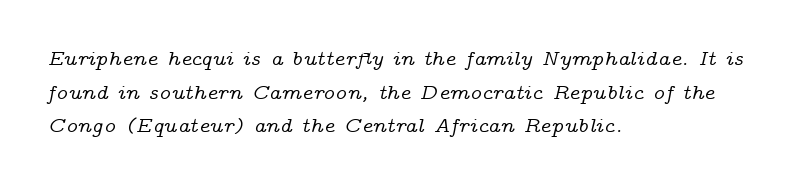
{"italic": "yes", "lean": "right", "slant_degrees": 14, "underline": "no", "align": "left", "line_spacing": "normal", "line_spacing_ratio": 1.6, "letter_spacing": "normal", "letter_spacing_em": 0.0, "glyph_px": 21}
